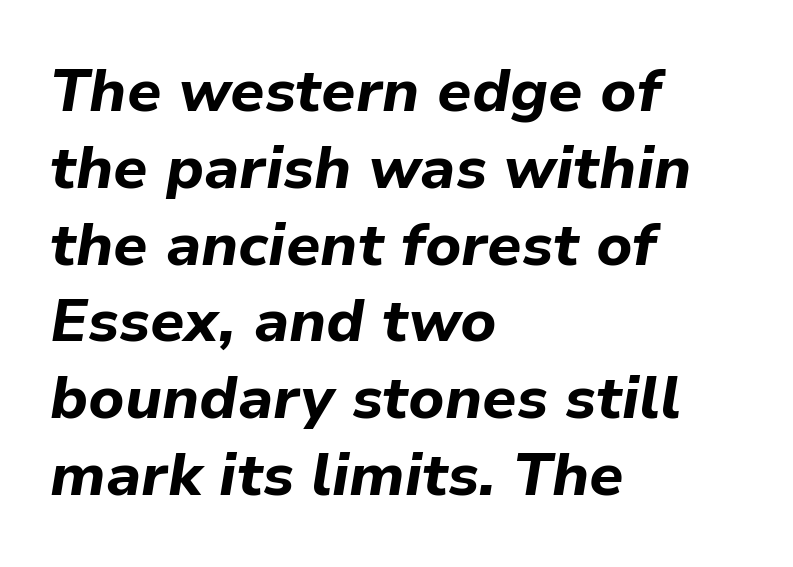
The specimen reads as italic at a glance. How are the letters spaced? Ordinarily, with no added tracking. The foot of each line stays bare and open. Students, observe: this is what conventionally led text looks like. Students, this is bold: see how much ink each stroke carries.
